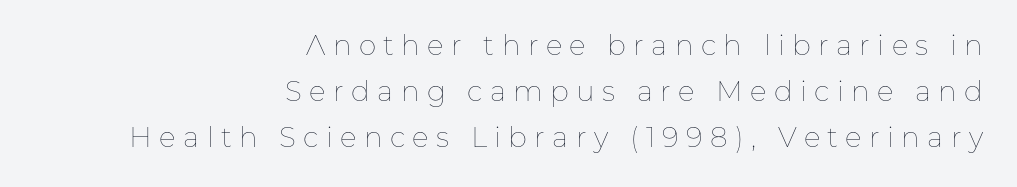
{"italic": "no", "bold": "no", "weight": "thin", "width": "normal", "stroke_contrast": "low", "x_height": "medium", "monospaced": "no", "underline": "no", "align": "right", "line_spacing": "normal", "line_spacing_ratio": 1.64, "letter_spacing": "wide", "letter_spacing_em": 0.26, "glyph_px": 28}
